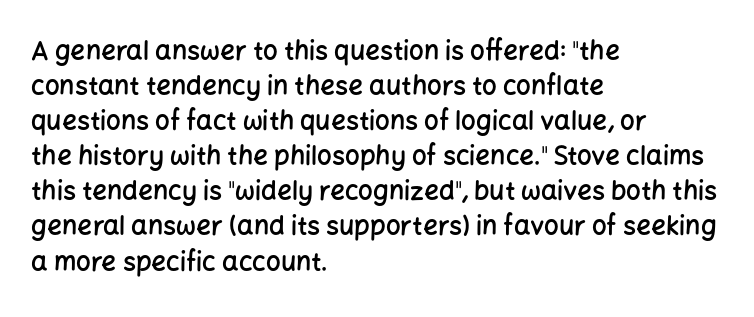
{"italic": "no", "bold": "semi", "underline": "no", "align": "left", "line_spacing": "normal", "line_spacing_ratio": 1.35, "letter_spacing": "normal", "letter_spacing_em": 0.0, "glyph_px": 26}
